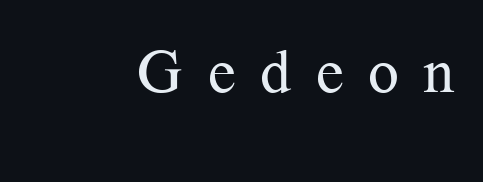
Are there feet on the stems? There are — it's a serif. The rag falls on the left side of this text block. Character widths vary here, with narrow letters taking less room than wide ones. Loose tracking; the words dissolve into strings of separated letters.
